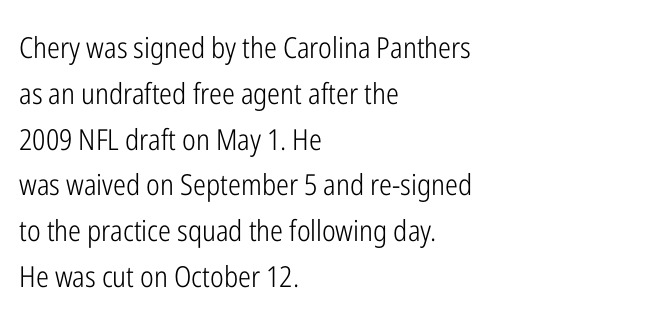
{"serif": "no", "italic": "no", "bold": "no", "weight": "light", "width": "condensed", "stroke_contrast": "low", "x_height": "medium", "monospaced": "no", "underline": "no", "align": "left", "line_spacing": "normal", "line_spacing_ratio": 1.58, "letter_spacing": "normal", "letter_spacing_em": 0.0, "glyph_px": 29}
